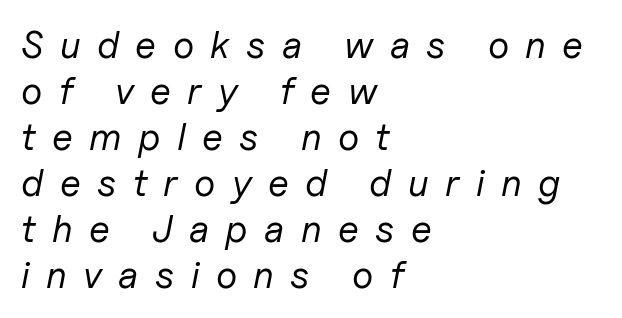
Q: Is the text bold? A: No.
Q: Is the text italic (slanted)? A: Yes, it leans right by about 11 degrees.
Q: Is the text underlined? A: No.
Q: How is the paragraph aligned? A: Left-aligned.
Q: Is the spacing between letters normal or unusually wide? A: Unusually wide.
Q: Width (condensed, normal, or wide)? A: Normal.
Q: Stroke contrast? A: Low.
Q: x-height? A: Medium.
Q: Monospaced? A: No.
